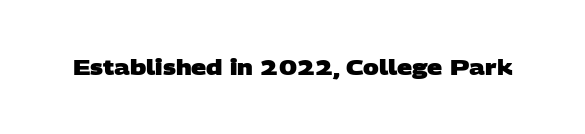
{"bold": "yes", "underline": "no", "letter_spacing": "normal", "letter_spacing_em": 0.0, "glyph_px": 21}
